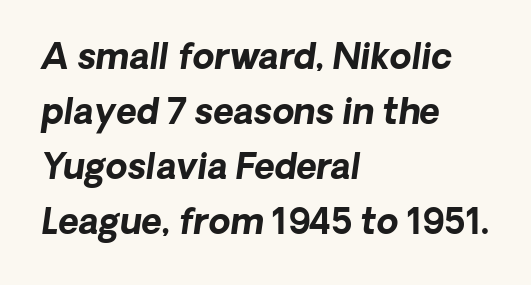
{"serif": "no", "bold": "yes", "weight": "bold", "width": "normal", "stroke_contrast": "low", "x_height": "medium", "monospaced": "no", "underline": "no", "align": "left", "line_spacing": "normal", "line_spacing_ratio": 1.57, "letter_spacing": "normal", "letter_spacing_em": 0.0, "glyph_px": 35}
